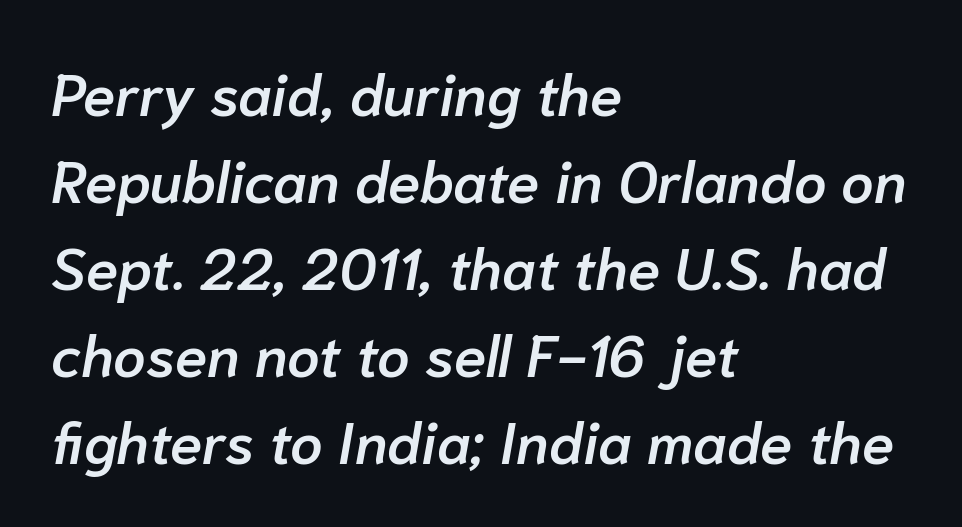
{"italic": "yes", "lean": "right", "slant_degrees": 10, "bold": "semi", "weight": "semibold", "width": "normal", "stroke_contrast": "low", "x_height": "medium", "monospaced": "no", "underline": "no", "align": "left", "line_spacing": "normal", "line_spacing_ratio": 1.5, "letter_spacing": "normal", "letter_spacing_em": 0.0, "glyph_px": 58}
